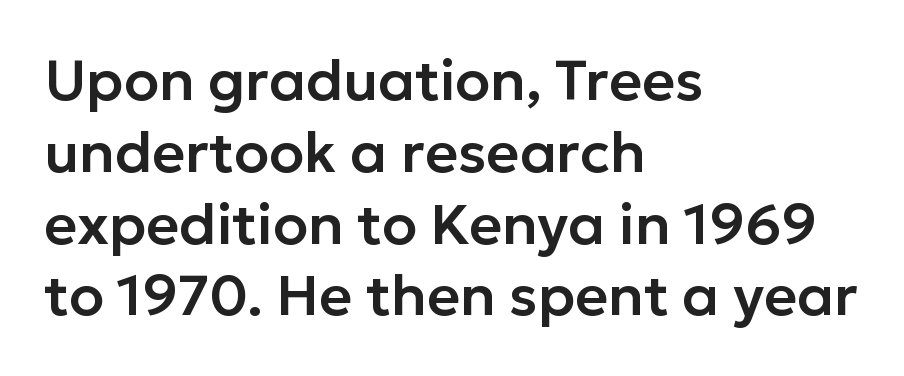
{"serif": "no", "italic": "no", "width": "normal", "stroke_contrast": "low", "x_height": "medium", "monospaced": "no", "underline": "no", "align": "left", "line_spacing": "normal", "line_spacing_ratio": 1.26, "letter_spacing": "normal", "letter_spacing_em": 0.0, "glyph_px": 57}
